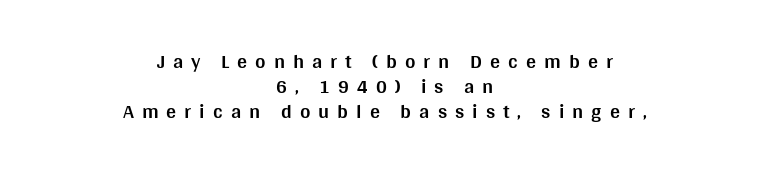
Q: Is the text bold? A: Yes.
Q: Is the text italic (slanted)? A: No, it is upright.
Q: Is the text underlined? A: No.
Q: How is the paragraph aligned? A: Centered.
Q: Is the spacing between letters normal or unusually wide? A: Unusually wide.
